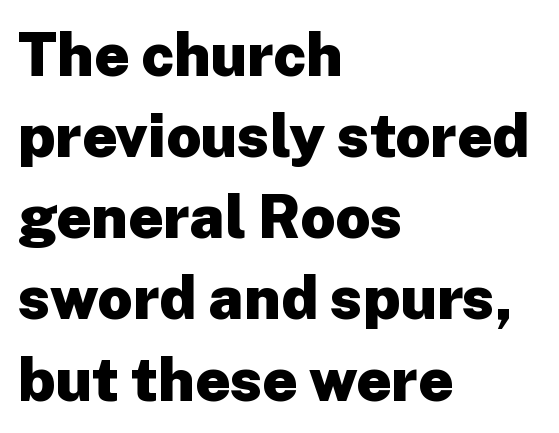
The image shows 61 px heavy sans-serif type, upright; set left-aligned, normal line spacing (1.33x), normal letter spacing, not underlined; low stroke contrast and a medium x-height.
